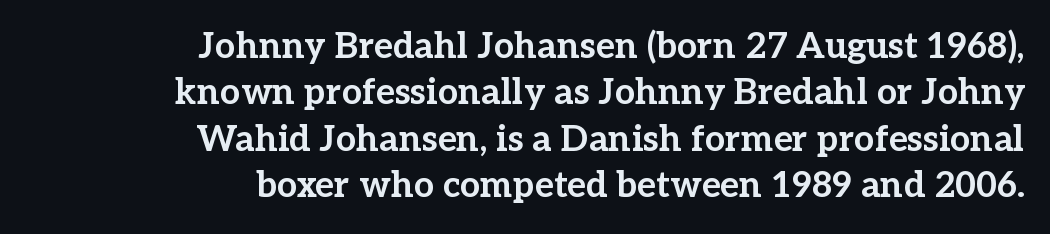
The image shows 36 px bold serif type, upright; set right-aligned, normal line spacing (1.29x), normal letter spacing, not underlined; low stroke contrast and a medium x-height.
